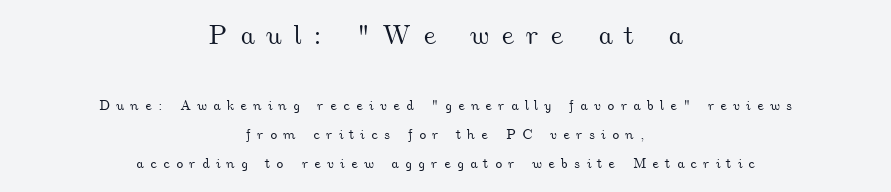
Q: Is the text underlined? A: No.
Q: How is the paragraph aligned? A: Centered.
Q: Is the spacing between letters normal or unusually wide? A: Unusually wide.
Q: Is the spacing between lines tight, normal or loose? A: Loose.
Q: Which block of text is set in a larger size, the first (top) or the second (bottom)? A: The first (top) one.
